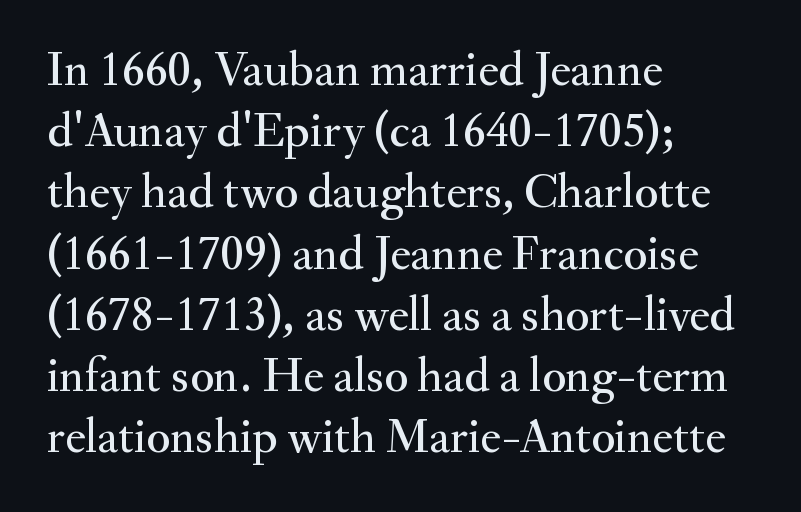
The image shows 49 px serif type, upright; set left-aligned, normal line spacing (1.25x), normal letter spacing, not underlined; medium stroke contrast and a small x-height.
